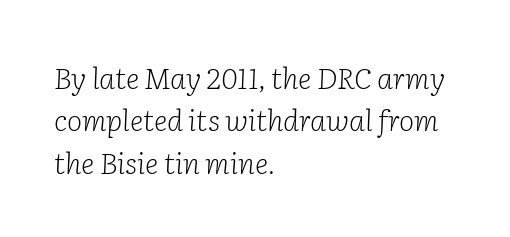
{"serif": "yes", "italic": "yes", "lean": "right", "slant_degrees": 2, "bold": "no", "weight": "light", "width": "normal", "stroke_contrast": "low", "x_height": "medium", "monospaced": "no", "underline": "no", "align": "left", "line_spacing": "normal", "line_spacing_ratio": 1.46, "letter_spacing": "normal", "letter_spacing_em": 0.0, "glyph_px": 29}
